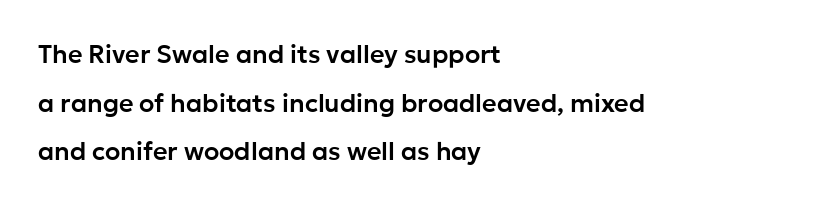
How are the letters spaced? Ordinarily, with no added tracking. This sample is left-justified, so line endings fall wherever the words run out. Widely set lines give the paragraph a tall, airy silhouette. Notice how the stems are strictly vertical — no italics here.
